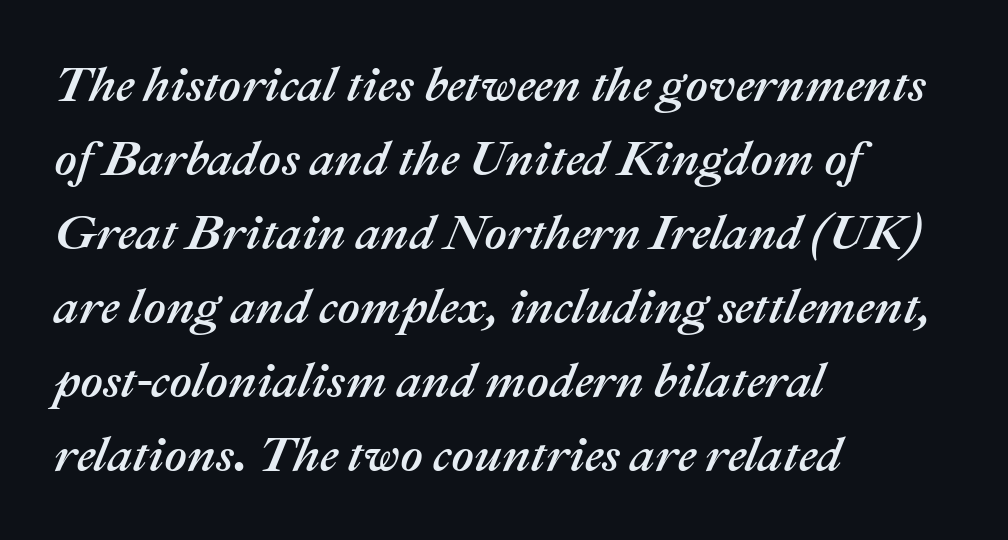
Only glyphs here, with clear space below each row. Reading down the block, your eye returns to a fixed left position each line. There's an unmistakable incline to the writing here. These lines are rendered in a variable-pitch font.
